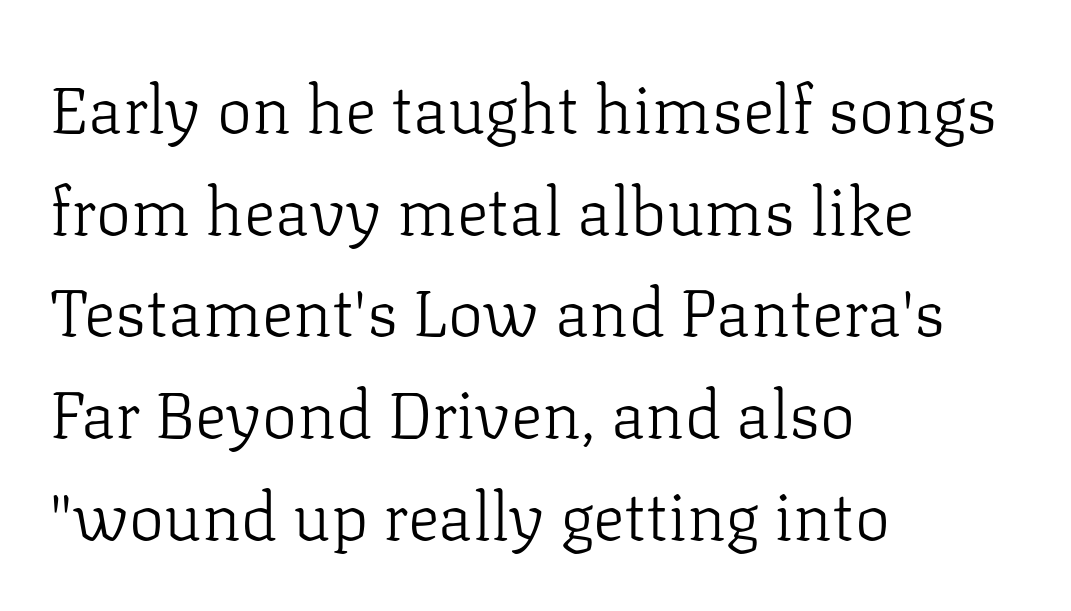
The image shows 66 px light serif type, upright; set left-aligned, normal line spacing (1.54x), normal letter spacing, not underlined; low stroke contrast and a medium x-height.
